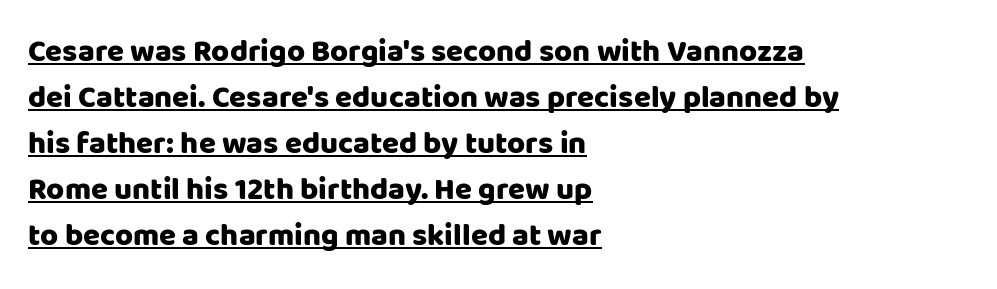
A classic flush-left, rag-right setting is used for this passage. Caption: lettering with a line underneath. Italic: no, the glyphs are upright roman. Compared with typical body copy, the letter spacing here is the same.
